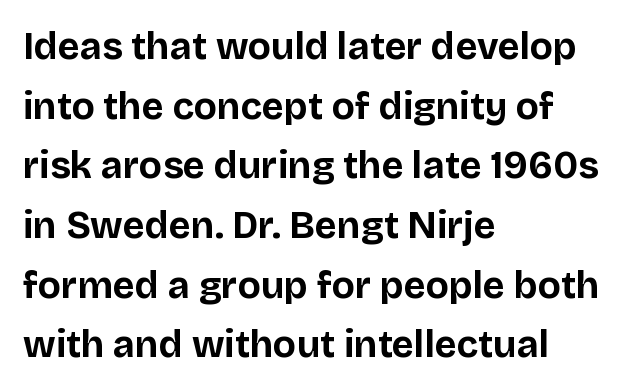
The image shows 38 px bold sans-serif type, upright; set left-aligned, normal line spacing (1.57x), normal letter spacing, not underlined; low stroke contrast and a large x-height.
